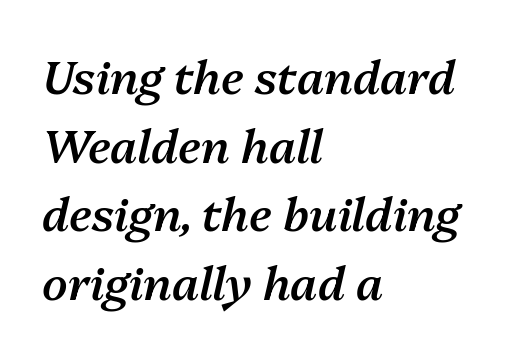
Check under the words: just untouched page. Proportional: the letters do not fall into vertical columns. Compared with ordinary roman type, these characters are visibly tilted. The glyphs have the mass of a demibold cut, below bold. Caption: standard tracking, unaltered. One-word summary of the alignment: left.
